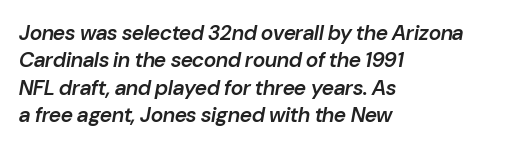
The strip under each line holds only bare page. How are the letters spaced? Ordinarily, with no added tracking. Regarding leading, the lines here are spaced in the standard way. The letters are semibold — heavier than regular but short of a full bold. The compositor pushed each line to the left boundary.
